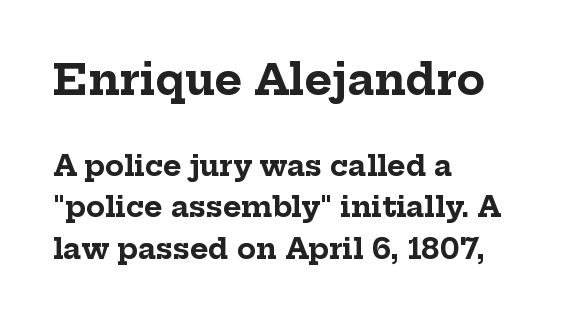
The image shows 42 px bold serif type, upright; set left-aligned, normal line spacing (1.47x), normal letter spacing, not underlined; the first (top) block is 1.5x larger; low stroke contrast and a medium x-height.
